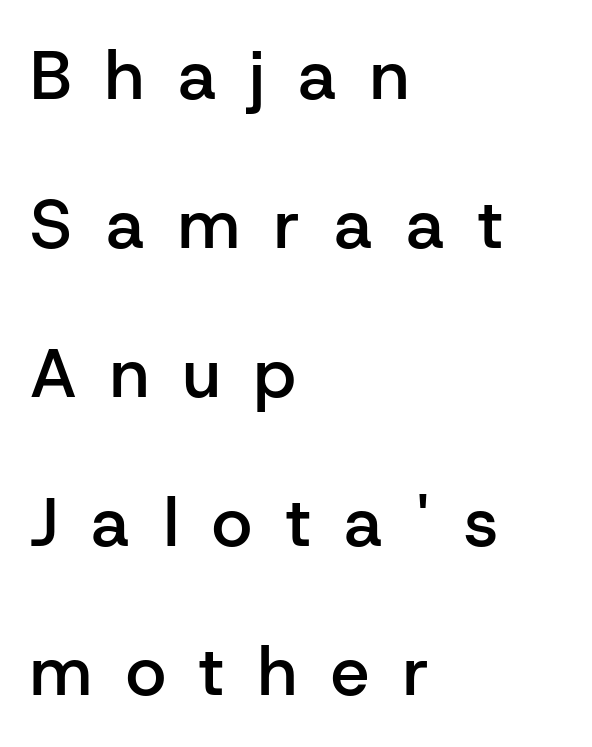
Descenders hang freely into open space. The rendering shows plain stroke endings on the letterforms — a sans-serif design. This is the in-between weight designers call semibold or demi. The vertical gap from one line to the next is large. This is roman type, the default non-slanted kind.
